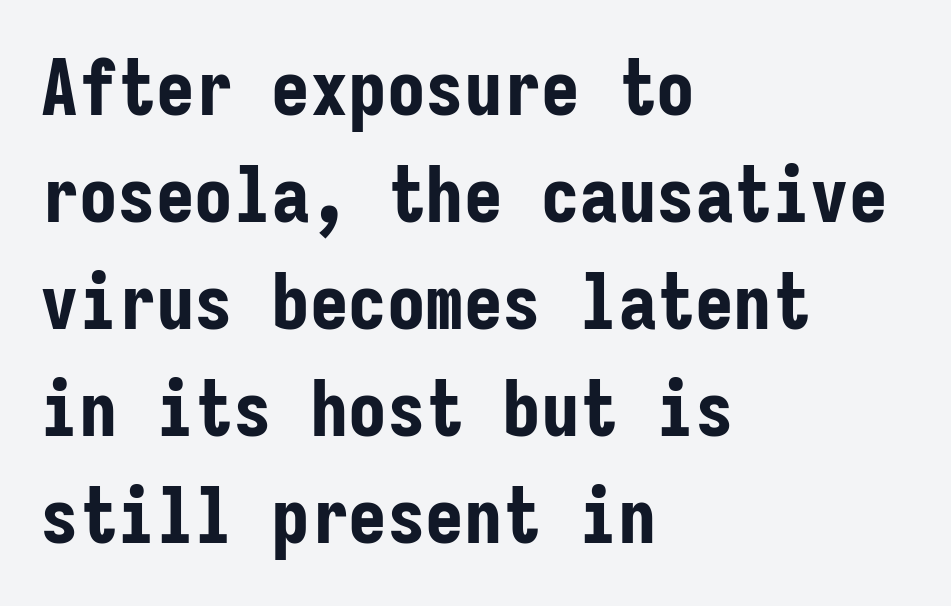
Does extra space separate the letters? No, they use regular spacing. Nope, not italic — everything's standing straight. Each letter, wide or thin by design, is forced into the same width here. This is heavy type, rendered in bold.
